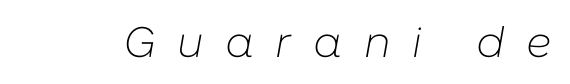
Q: Is the text bold? A: No.
Q: Is the text italic (slanted)? A: Yes, it leans right by about 10 degrees.
Q: Is the text underlined? A: No.
Q: Is the spacing between letters normal or unusually wide? A: Unusually wide.
Q: Width (condensed, normal, or wide)? A: Normal.
Q: Stroke contrast? A: Low.
Q: x-height? A: Medium.
Q: Monospaced? A: No.
